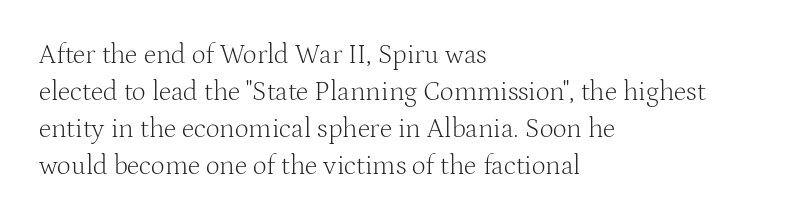
Reading down the block, your eye returns to a fixed left position each line. Tall strokes in this sample are plumb rather than angled. The rendering uses a moderate line-height, typical for paragraphs. This is not heavy type; no bold has been used. Any mark beneath the type? The region is blank. Each word holds together tightly as a unit, with standard inter-letter gaps.
